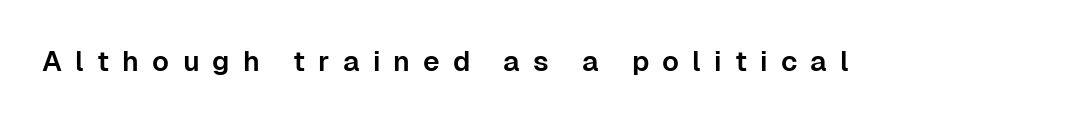
Q: Is the text italic (slanted)? A: No, it is upright.
Q: Is the typeface a serif or a sans-serif typeface? A: Sans-serif.
Q: Is the text underlined? A: No.
Q: Is the spacing between letters normal or unusually wide? A: Unusually wide.
Q: Width (condensed, normal, or wide)? A: Normal.
Q: Stroke contrast? A: Low.
Q: x-height? A: Medium.
Q: Monospaced? A: No.
